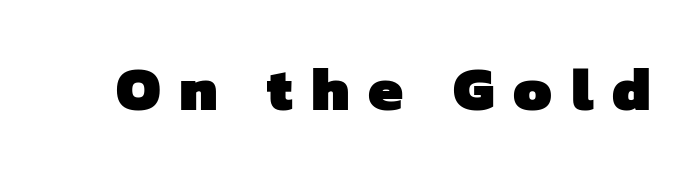
Q: Is the text bold? A: Yes.
Q: Is the typeface a serif or a sans-serif typeface? A: Sans-serif.
Q: Is the text underlined? A: No.
Q: Is the spacing between letters normal or unusually wide? A: Unusually wide.
Q: Width (condensed, normal, or wide)? A: Normal.
Q: Stroke contrast? A: Low.
Q: x-height? A: Medium.
Q: Monospaced? A: No.
